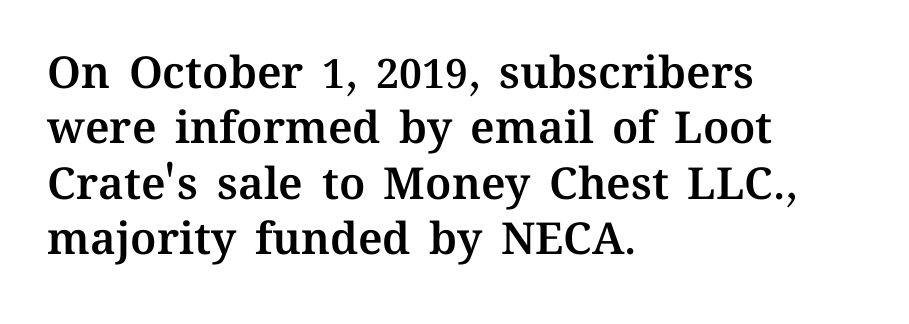
Italic: no, the glyphs are upright roman. Compared with typical paragraphs, the rows here are spaced about the same. A typesetter would call this proportional, since set widths differ per character. Anything drawn beneath the words? Only blank space.
